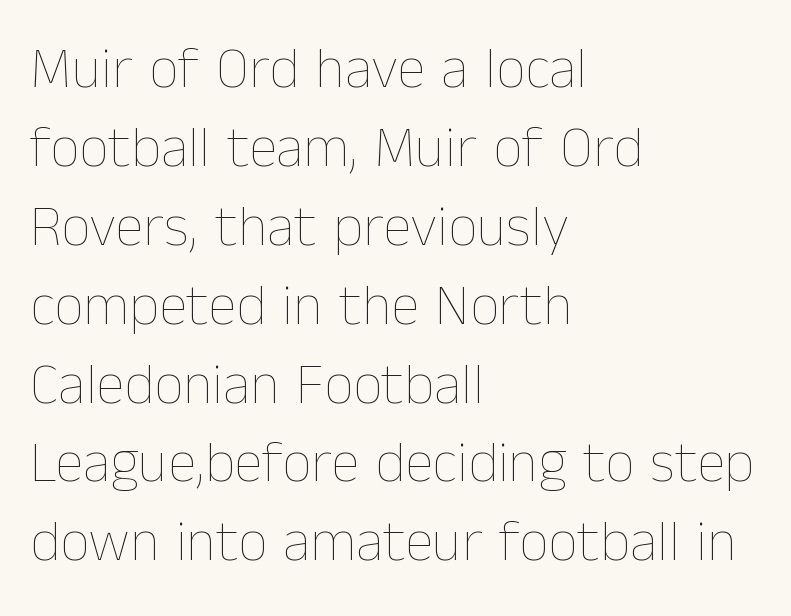
Q: Is the text bold? A: No.
Q: Is the text italic (slanted)? A: No, it is upright.
Q: Is the text underlined? A: No.
Q: How is the paragraph aligned? A: Left-aligned.
Q: Is the spacing between letters normal or unusually wide? A: Normal.
Q: Is the spacing between lines tight, normal or loose? A: Normal.
Q: Width (condensed, normal, or wide)? A: Normal.
Q: Stroke contrast? A: Low.
Q: x-height? A: Medium.
Q: Monospaced? A: No.
